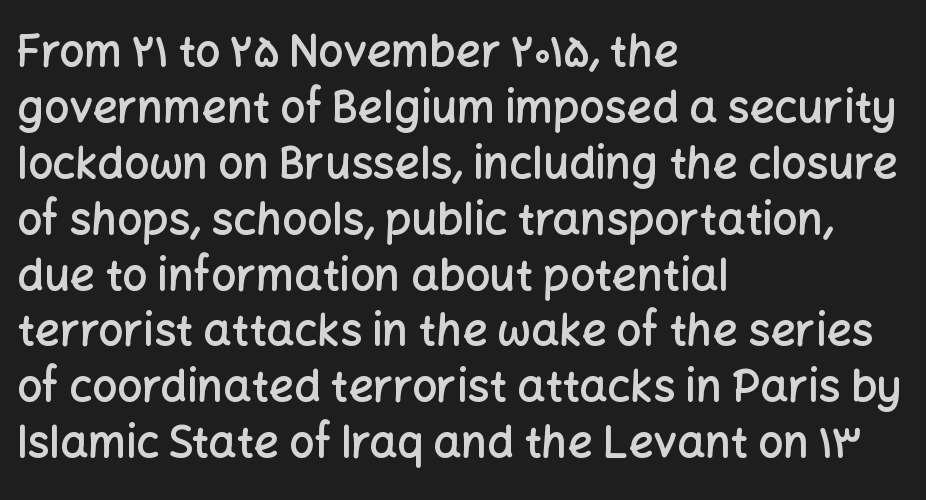
The image shows 44 px semibold sans-serif type, upright; set left-aligned, normal line spacing (1.27x), normal letter spacing, not underlined; low stroke contrast and a medium x-height.
